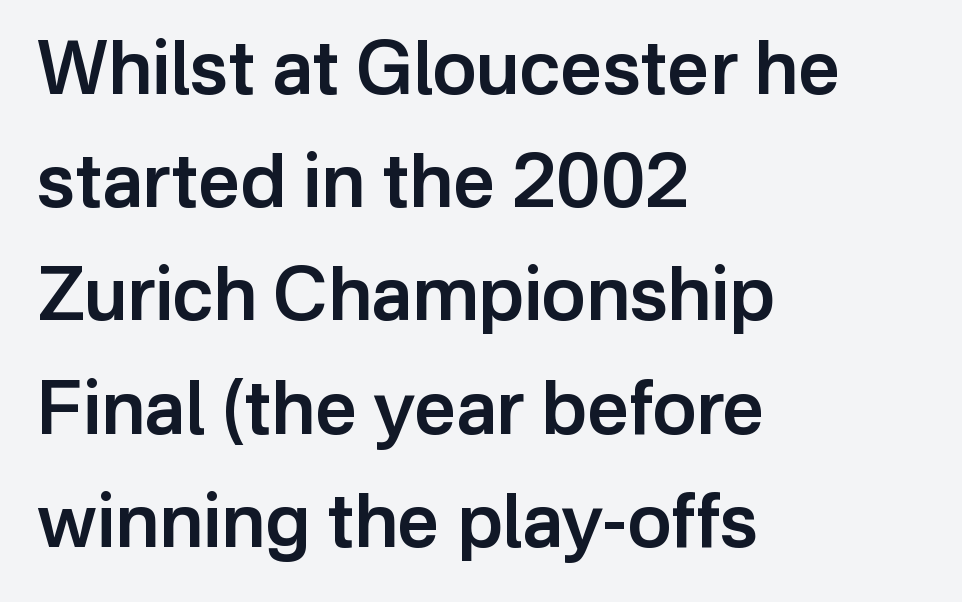
The image shows 74 px semibold sans-serif type, upright; set left-aligned, normal line spacing (1.53x), normal letter spacing, not underlined; low stroke contrast and a medium x-height.
